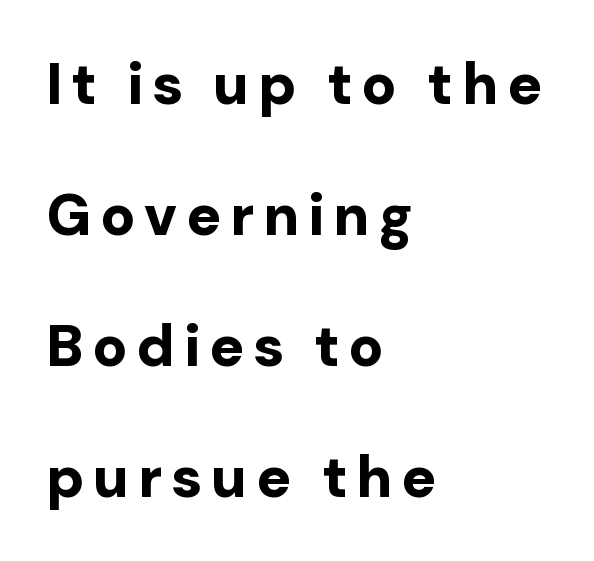
One glance says open: line gaps are wider than usual. You can tell it's not italic because the verticals are truly vertical. Descender tails drop into unmarked territory. A classic flush-left, rag-right setting is used for this passage. This sample has the flowing, uneven cadence of proportional lettering.
